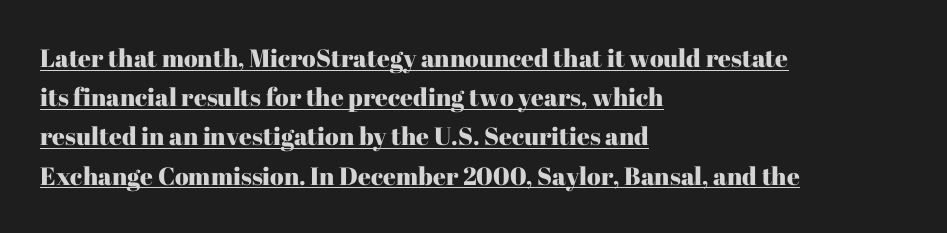
{"italic": "no", "underline": "yes", "align": "left", "line_spacing": "normal", "line_spacing_ratio": 1.57, "letter_spacing": "normal", "letter_spacing_em": 0.0, "glyph_px": 25}
